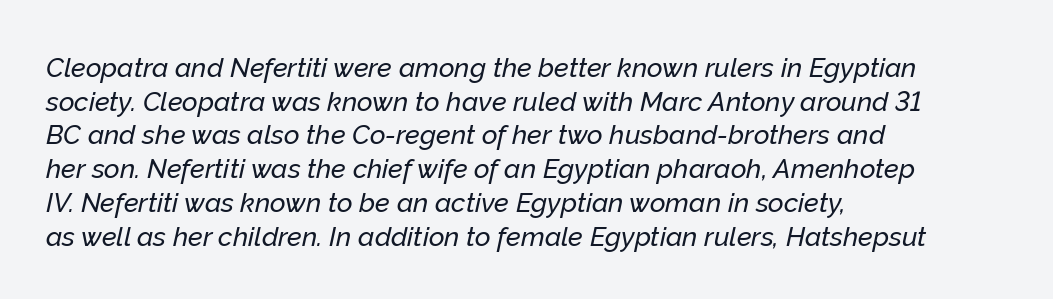
{"italic": "yes", "lean": "right", "slant_degrees": 12, "underline": "no", "align": "left", "line_spacing": "normal", "line_spacing_ratio": 1.25, "letter_spacing": "normal", "letter_spacing_em": 0.0, "glyph_px": 27}
